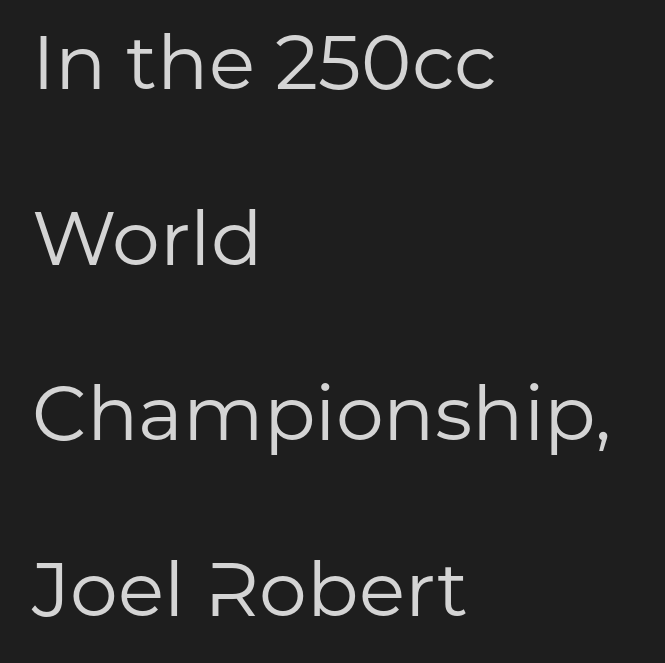
The image shows 76 px regular-weight sans-serif type, upright; set left-aligned, loose line spacing (2.31x), normal letter spacing, not underlined; low stroke contrast and a medium x-height.
